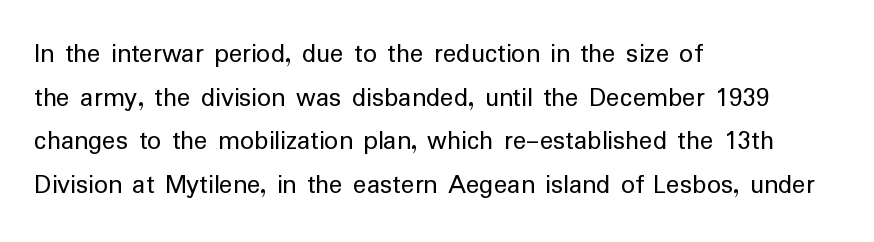
The image shows 28 px regular-weight sans-serif type, upright; set left-aligned, normal line spacing (1.56x), normal letter spacing, not underlined; low stroke contrast and a medium x-height.
